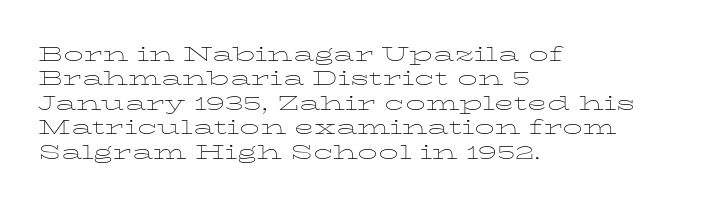
Q: Is the text bold? A: No.
Q: Is the text italic (slanted)? A: No, it is upright.
Q: Is the text underlined? A: No.
Q: How is the paragraph aligned? A: Left-aligned.
Q: Is the spacing between letters normal or unusually wide? A: Normal.
